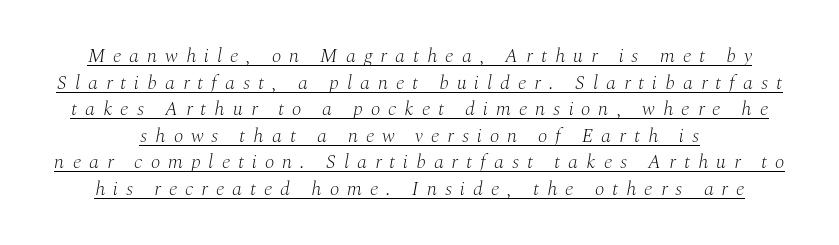
Q: Is the text bold? A: No.
Q: Is the text italic (slanted)? A: Yes, it leans right by about 10 degrees.
Q: Is the text underlined? A: Yes.
Q: Is the spacing between letters normal or unusually wide? A: Unusually wide.
Q: Is the spacing between lines tight, normal or loose? A: Normal.
